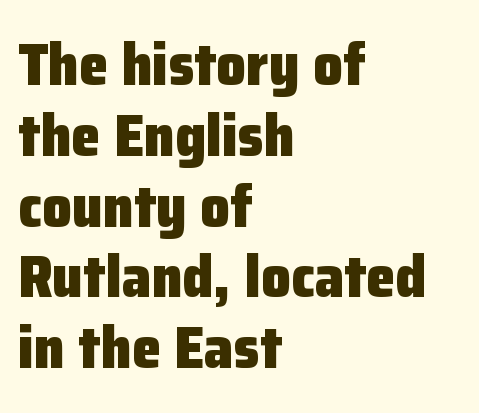
{"serif": "no", "italic": "no", "bold": "yes", "weight": "heavy", "width": "normal", "stroke_contrast": "low", "x_height": "medium", "monospaced": "no", "underline": "no", "align": "left", "line_spacing_ratio": 1.2, "letter_spacing": "normal", "letter_spacing_em": 0.0, "glyph_px": 59}
